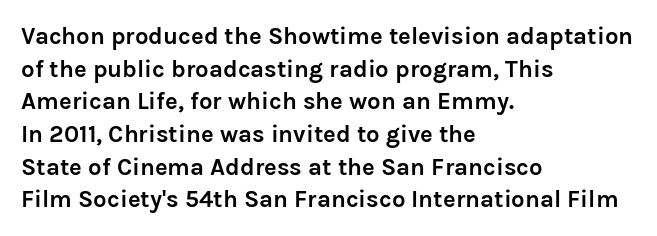
The rendering uses a moderate line-height, typical for paragraphs. The typography opts for an upright posture over an oblique one. Each word holds together tightly as a unit, with standard inter-letter gaps. Left-aligned paragraph, ragged on the right. The sample has been set heavy, in full bold. The string is rendered with underlining switched off.
